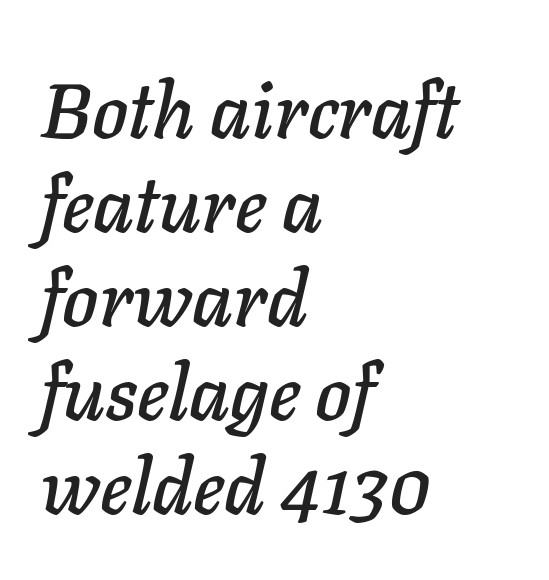
The face used here is proportionally spaced, like ordinary book or web type. This sample is left-justified, so line endings fall wherever the words run out. Would a proofreader flag this as italicized? Yes. You could call the tracking neutral — neither tight nor loose. Honestly, there is no underline to notice here at all.
